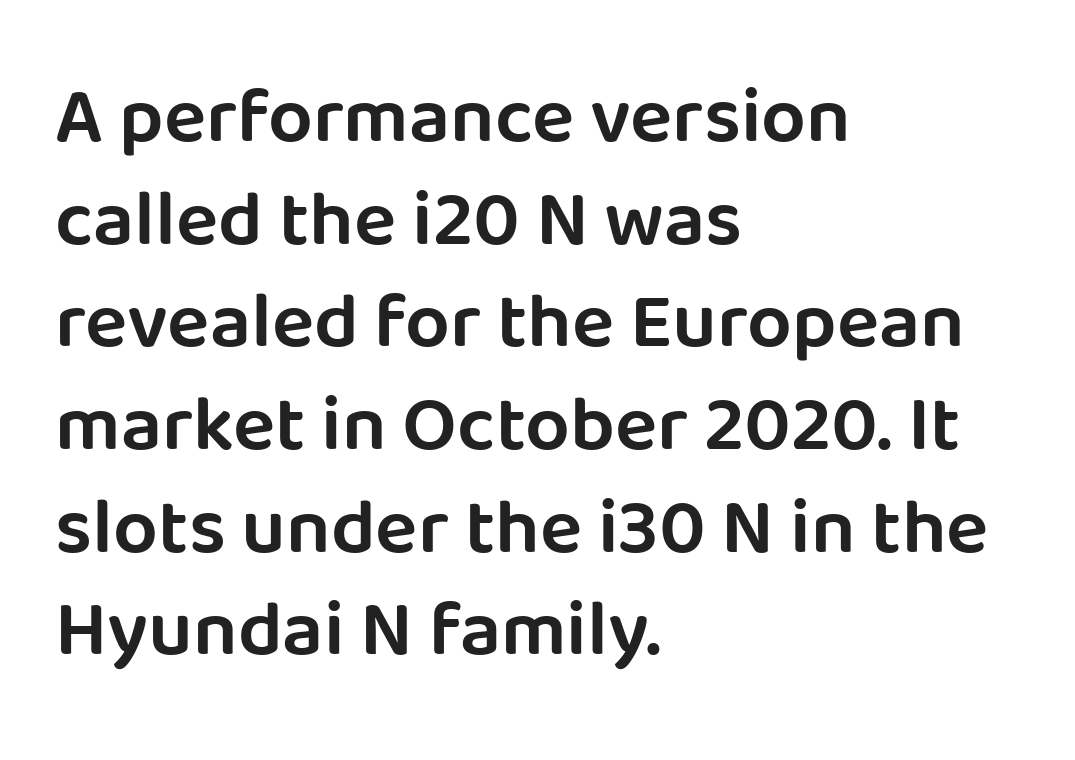
{"serif": "no", "italic": "no", "bold": "semi", "weight": "semibold", "width": "normal", "stroke_contrast": "low", "x_height": "large", "monospaced": "no", "underline": "no", "align": "left", "line_spacing": "normal", "line_spacing_ratio": 1.3, "letter_spacing": "normal", "letter_spacing_em": 0.0, "glyph_px": 79}
